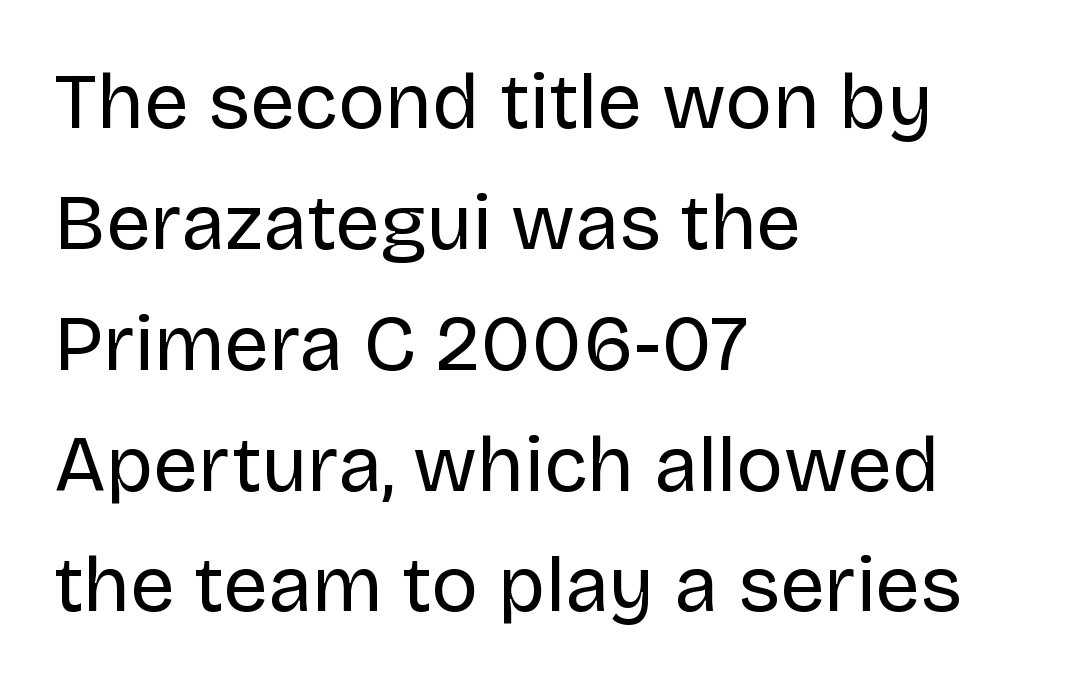
The image shows 79 px regular-weight sans-serif type, upright; set left-aligned, normal line spacing (1.53x), normal letter spacing, not underlined; low stroke contrast and a large x-height.
